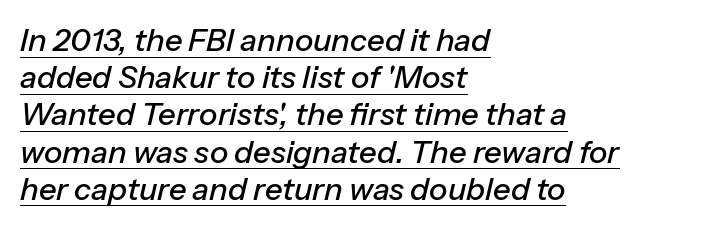
{"italic": "yes", "lean": "right", "slant_degrees": 13, "width": "normal", "stroke_contrast": "low", "x_height": "medium", "monospaced": "no", "underline": "yes", "align": "left", "line_spacing_ratio": 1.2, "letter_spacing": "normal", "letter_spacing_em": 0.0, "glyph_px": 31}
